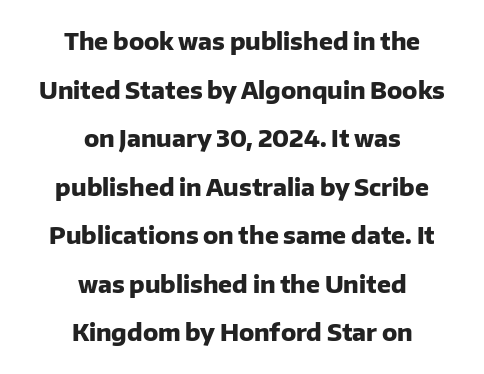
Set as a true bold cut, around the 700 mark. Does the leading feel generous? Absolutely, it's lavish. Visually the block forms a symmetrical silhouette, jagged on both flanks. Italic? Not at all — the glyphs are vertical. The space directly below the letters is spotless.
